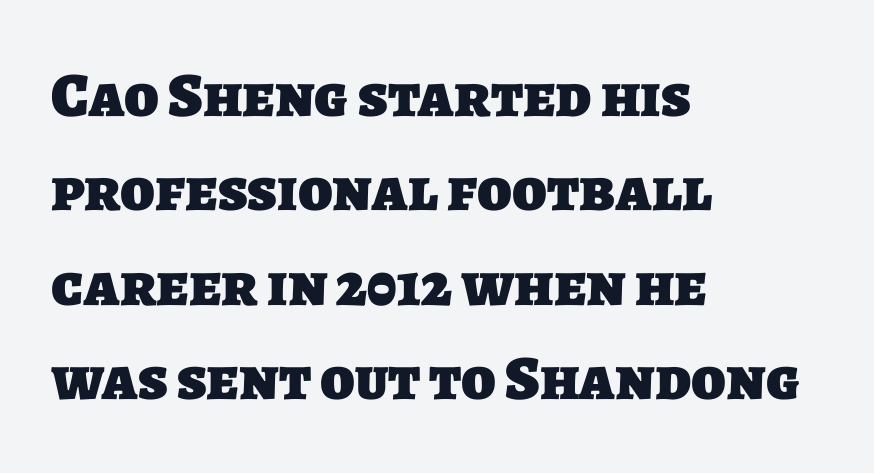
The image shows 63 px heavy sans-serif type; set left-aligned, normal line spacing (1.5x), normal letter spacing, not underlined; low stroke contrast and a large x-height.
